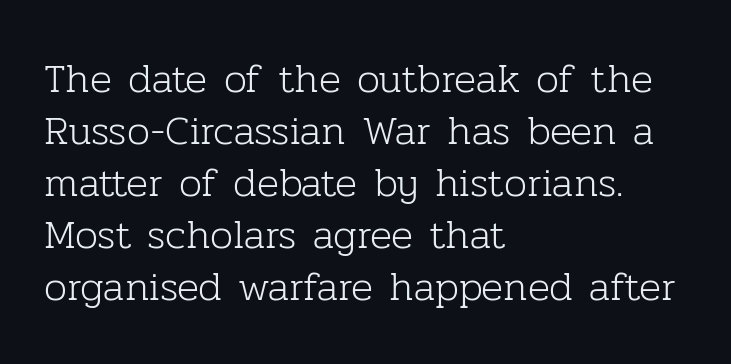
{"serif": "yes", "italic": "no", "bold": "no", "weight": "light", "width": "normal", "stroke_contrast": "low", "x_height": "medium", "monospaced": "no", "underline": "no", "align": "left", "line_spacing": "normal", "line_spacing_ratio": 1.27, "letter_spacing": "normal", "letter_spacing_em": 0.0, "glyph_px": 41}
